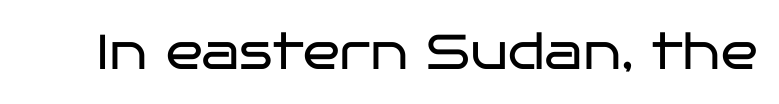
Tall strokes in this sample are plumb rather than angled. Look at the bottom of the vertical strokes: they stop flat, with no serifs. The passage shown has conventional tracking throughout. Character widths vary here, with narrow letters taking less room than wide ones. Lines of text with bare space underneath.
